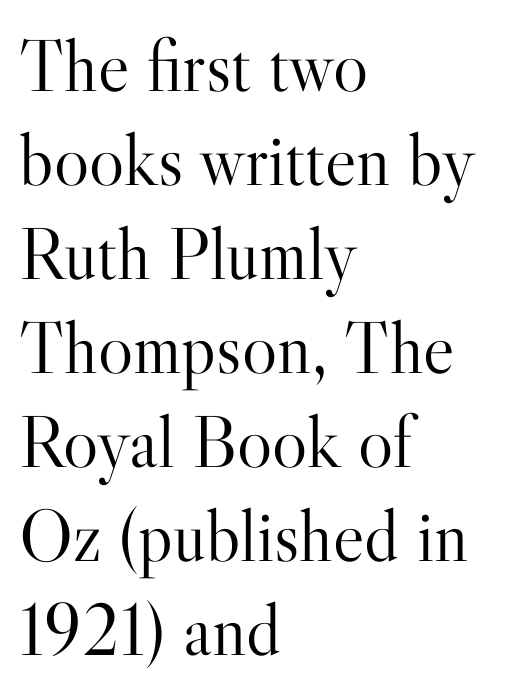
Q: Is the text bold? A: No.
Q: Is the text italic (slanted)? A: No, it is upright.
Q: Is the typeface a serif or a sans-serif typeface? A: Serif.
Q: Is the text underlined? A: No.
Q: How is the paragraph aligned? A: Left-aligned.
Q: Is the spacing between letters normal or unusually wide? A: Normal.
Q: Is the spacing between lines tight, normal or loose? A: Normal.
Q: Width (condensed, normal, or wide)? A: Normal.
Q: Stroke contrast? A: High.
Q: x-height? A: Small.
Q: Monospaced? A: No.
